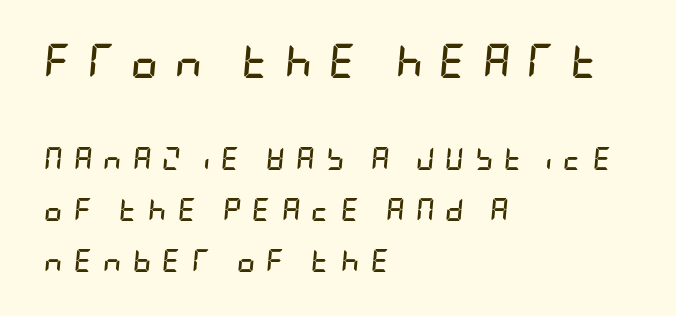
Q: Is the text bold? A: Yes.
Q: Is the text italic (slanted)? A: Yes, it leans right by about 5 degrees.
Q: Is the text underlined? A: No.
Q: How is the paragraph aligned? A: Left-aligned.
Q: Is the spacing between letters normal or unusually wide? A: Unusually wide.
Q: Is the spacing between lines tight, normal or loose? A: Loose.
Q: Which block of text is set in a larger size, the first (top) or the second (bottom)? A: The first (top) one.
Q: Width (condensed, normal, or wide)? A: Condensed.
Q: Stroke contrast? A: Low.
Q: x-height? A: Large.
